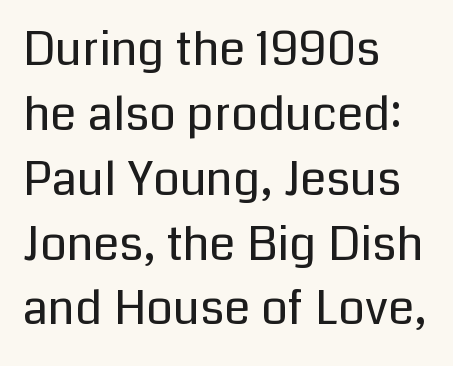
Letterform terminals end flat and unadorned throughout the passage. You could call the tracking neutral — neither tight nor loose. Words float on clear page, feet unadorned. The lines in this sample share a left origin and differ only in where they stop. Unbolded letterforms with no extra heft.
